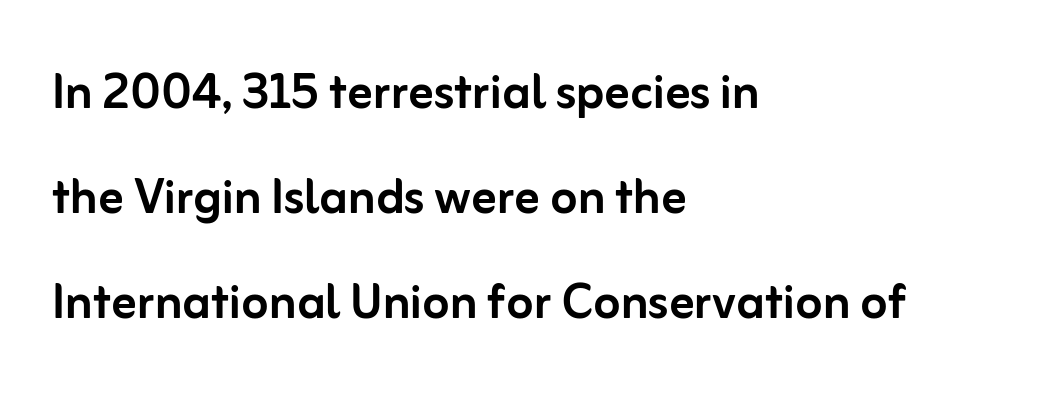
Q: Is the text italic (slanted)? A: No, it is upright.
Q: Is the typeface a serif or a sans-serif typeface? A: Sans-serif.
Q: Is the text underlined? A: No.
Q: How is the paragraph aligned? A: Left-aligned.
Q: Is the spacing between letters normal or unusually wide? A: Normal.
Q: Is the spacing between lines tight, normal or loose? A: Normal.
Q: Width (condensed, normal, or wide)? A: Normal.
Q: Stroke contrast? A: Low.
Q: x-height? A: Medium.
Q: Monospaced? A: No.
